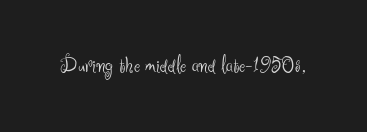
{"italic": "no", "bold": "no", "underline": "no", "letter_spacing": "normal", "letter_spacing_em": 0.0, "glyph_px": 23}
